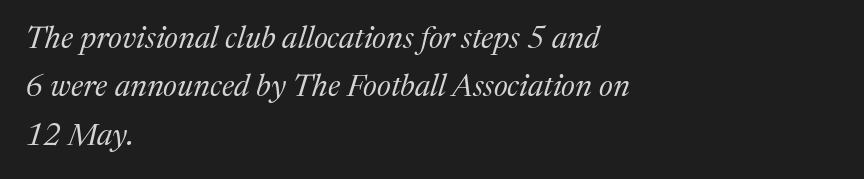
The image shows 31 px regular-weight serif type, italic (leaning right); set left-aligned, normal line spacing (1.56x), normal letter spacing, not underlined; medium stroke contrast and a medium x-height.
